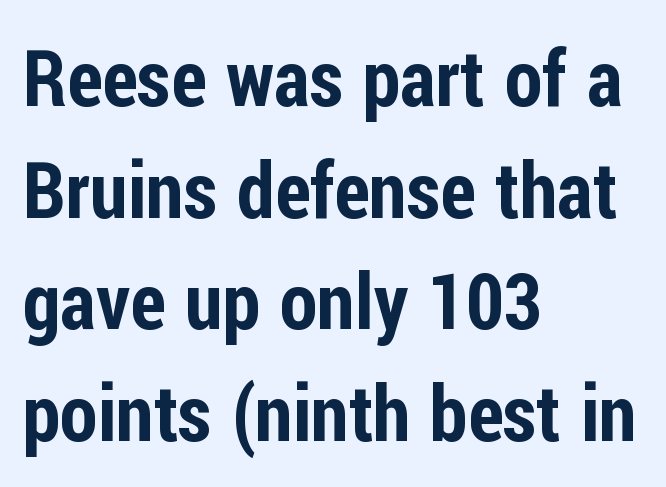
{"serif": "no", "italic": "no", "width": "condensed", "stroke_contrast": "low", "x_height": "medium", "monospaced": "no", "underline": "no", "align": "left", "line_spacing": "normal", "line_spacing_ratio": 1.45, "letter_spacing": "normal", "letter_spacing_em": 0.0, "glyph_px": 77}
